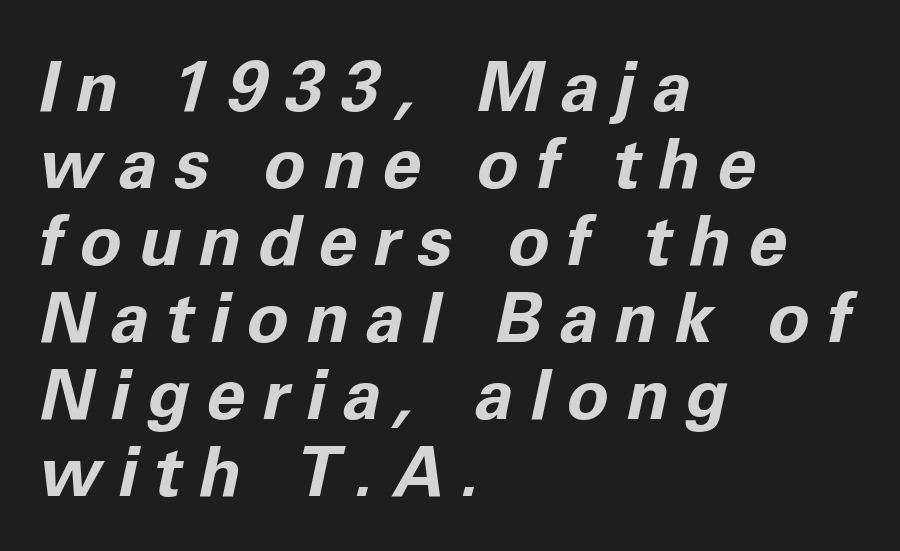
The image shows 70 px bold type, italic (leaning right); set left-aligned, tight line spacing (1.1x), unusually wide letter spacing (+0.24 em), not underlined; low stroke contrast and a medium x-height.
